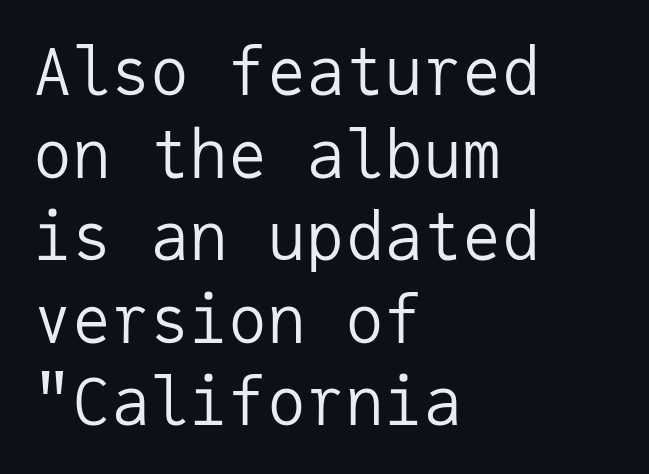
The image shows 65 px regular-weight sans-serif type, upright, monospaced; set left-aligned, normal line spacing (1.27x), normal letter spacing, not underlined; low stroke contrast and a medium x-height.
